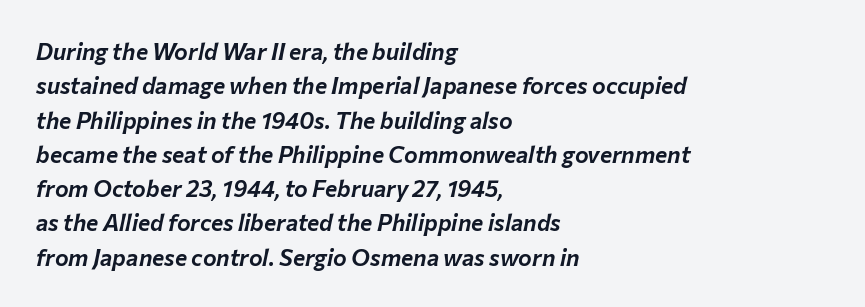
{"italic": "yes", "lean": "right", "slant_degrees": 12, "underline": "no", "align": "left", "line_spacing": "normal", "line_spacing_ratio": 1.49, "letter_spacing": "normal", "letter_spacing_em": 0.0, "glyph_px": 23}
